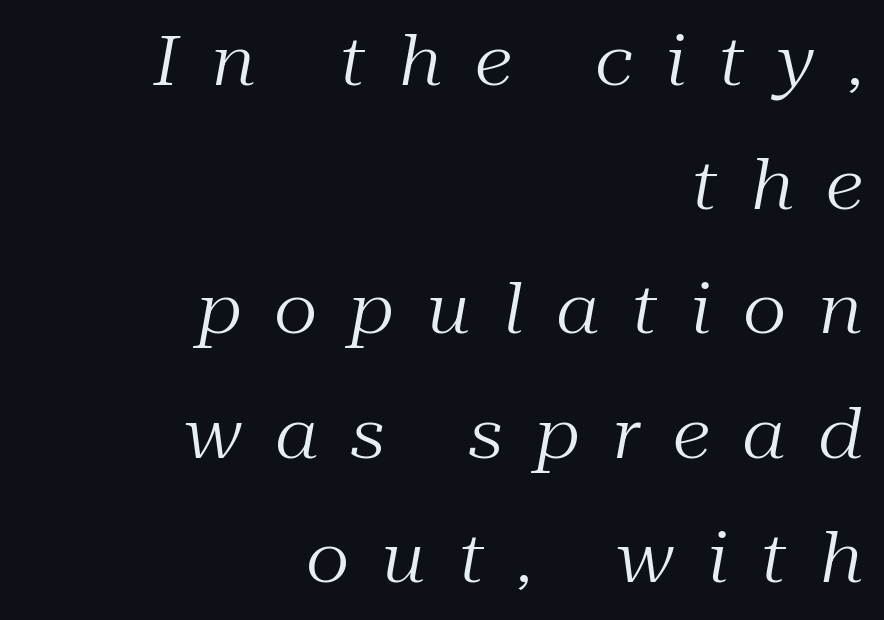
{"serif": "yes", "italic": "yes", "lean": "right", "slant_degrees": 10, "bold": "no", "weight": "regular", "width": "normal", "stroke_contrast": "medium", "x_height": "medium", "monospaced": "no", "underline": "no", "align": "right", "line_spacing_ratio": 1.8, "letter_spacing": "wide", "letter_spacing_em": 0.47, "glyph_px": 69}
